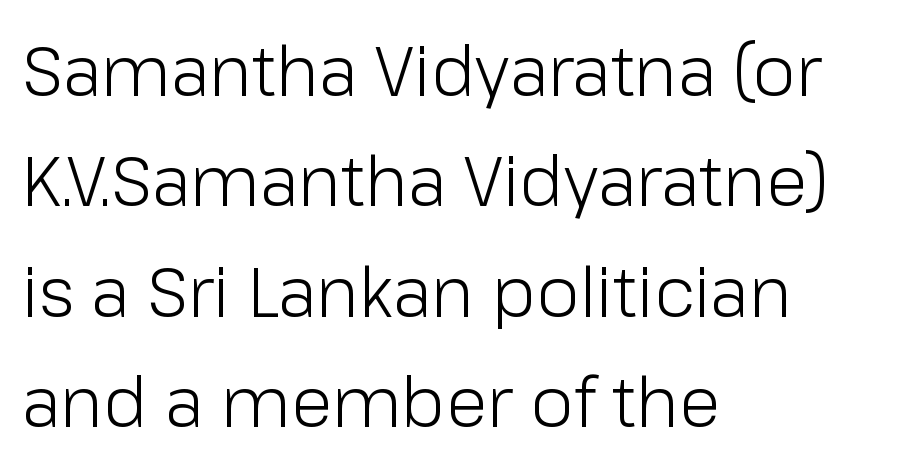
Q: Is the text bold? A: No.
Q: Is the text italic (slanted)? A: No, it is upright.
Q: Is the typeface a serif or a sans-serif typeface? A: Sans-serif.
Q: Is the text underlined? A: No.
Q: How is the paragraph aligned? A: Left-aligned.
Q: Is the spacing between letters normal or unusually wide? A: Normal.
Q: Is the spacing between lines tight, normal or loose? A: Normal.
Q: Width (condensed, normal, or wide)? A: Normal.
Q: Stroke contrast? A: Low.
Q: x-height? A: Medium.
Q: Monospaced? A: No.
